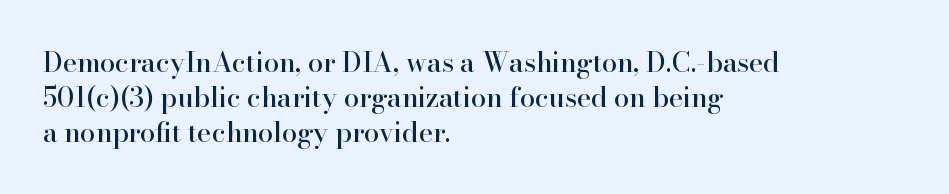
Q: Is the text italic (slanted)? A: No, it is upright.
Q: Is the text underlined? A: No.
Q: How is the paragraph aligned? A: Left-aligned.
Q: Is the spacing between letters normal or unusually wide? A: Normal.
Q: Is the spacing between lines tight, normal or loose? A: Normal.
